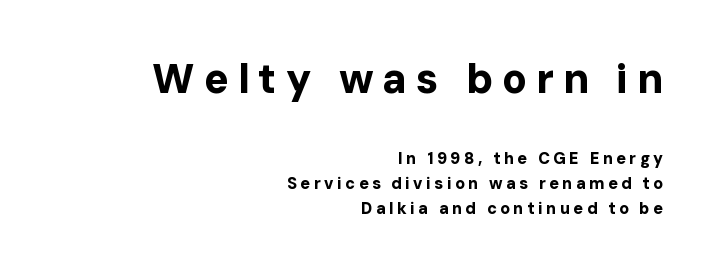
The image shows 41 px bold sans-serif type, upright; set right-aligned, normal line spacing (1.55x), unusually wide letter spacing (+0.22 em), not underlined; the first (top) block is 2.56x larger; low stroke contrast and a medium x-height.
